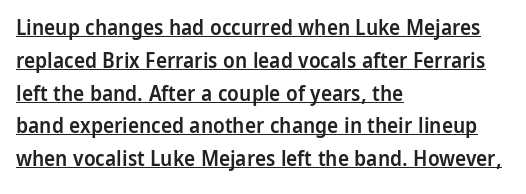
The image shows 21 px text type, upright; set left-aligned, normal line spacing (1.56x), normal letter spacing, underlined.
